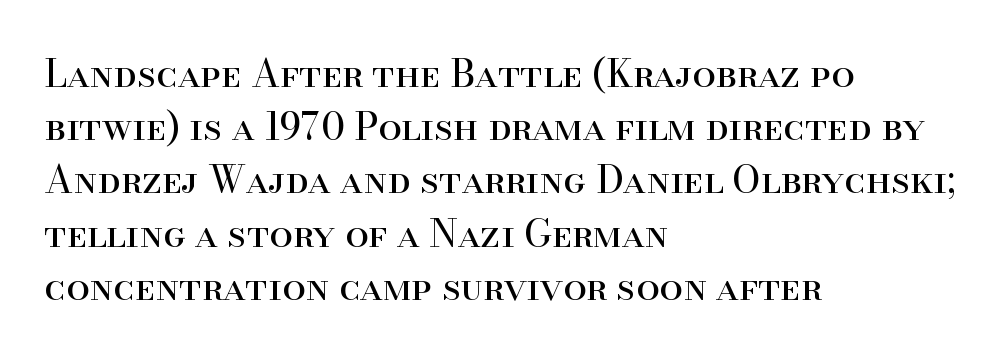
{"serif": "yes", "italic": "no", "bold": "no", "weight": "regular", "width": "normal", "stroke_contrast": "high", "x_height": "small", "monospaced": "no", "underline": "no", "align": "left", "line_spacing": "normal", "line_spacing_ratio": 1.4, "letter_spacing": "normal", "letter_spacing_em": 0.0, "glyph_px": 38}
